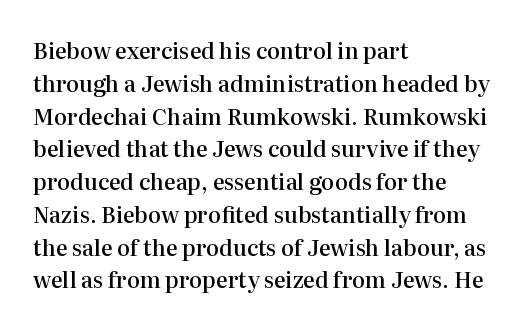
{"italic": "no", "bold": "semi", "underline": "no", "align": "left", "line_spacing": "normal", "line_spacing_ratio": 1.49, "letter_spacing": "normal", "letter_spacing_em": 0.0, "glyph_px": 22}
